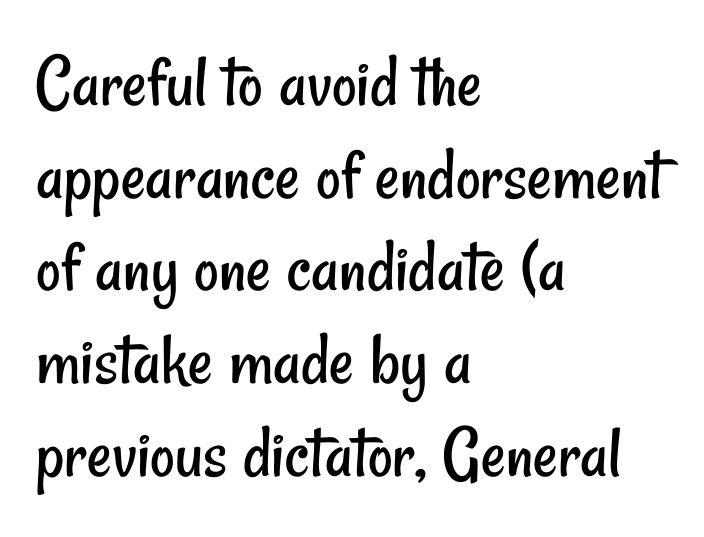
Q: Is the text bold? A: No.
Q: Is the typeface a serif or a sans-serif typeface? A: Sans-serif.
Q: Is the text underlined? A: No.
Q: How is the paragraph aligned? A: Left-aligned.
Q: Is the spacing between letters normal or unusually wide? A: Normal.
Q: Width (condensed, normal, or wide)? A: Condensed.
Q: Stroke contrast? A: Low.
Q: x-height? A: Small.
Q: Monospaced? A: No.
